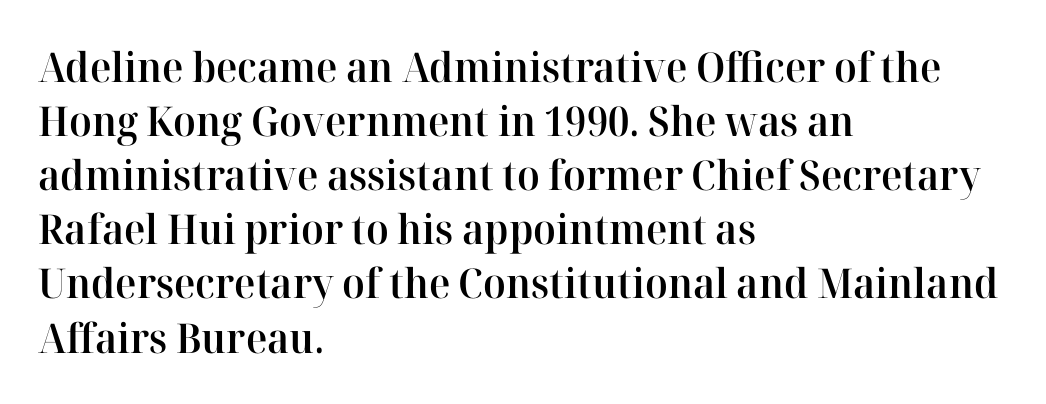
The image shows 41 px semibold serif type, upright; set left-aligned, normal line spacing (1.32x), normal letter spacing, not underlined; high stroke contrast and a medium x-height.
